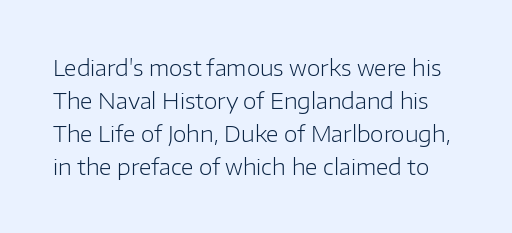
Q: Is the text bold? A: No.
Q: Is the text italic (slanted)? A: No, it is upright.
Q: Is the text underlined? A: No.
Q: Is the spacing between letters normal or unusually wide? A: Normal.
Q: Is the spacing between lines tight, normal or loose? A: Normal.
